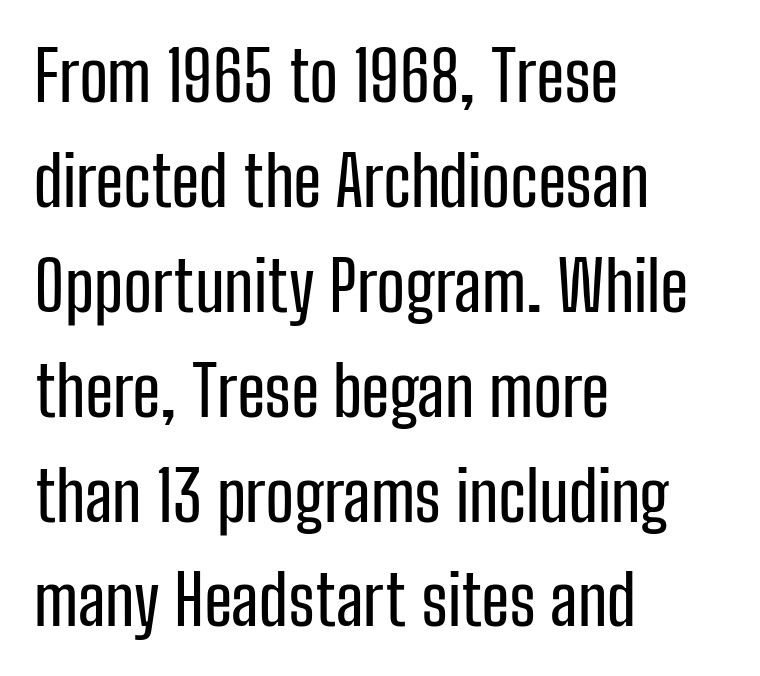
The image shows 69 px condensed sans-serif type, upright; set left-aligned, normal line spacing (1.52x), normal letter spacing, not underlined; low stroke contrast and a medium x-height.
